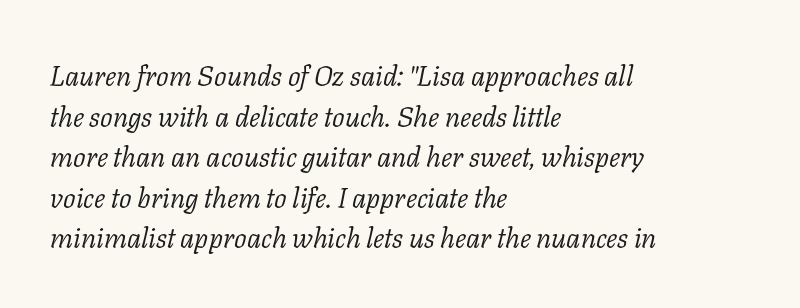
The image shows 28 px light serif type, italic (leaning right); set left-aligned, normal line spacing (1.45x), normal letter spacing, not underlined; low stroke contrast and a medium x-height.
